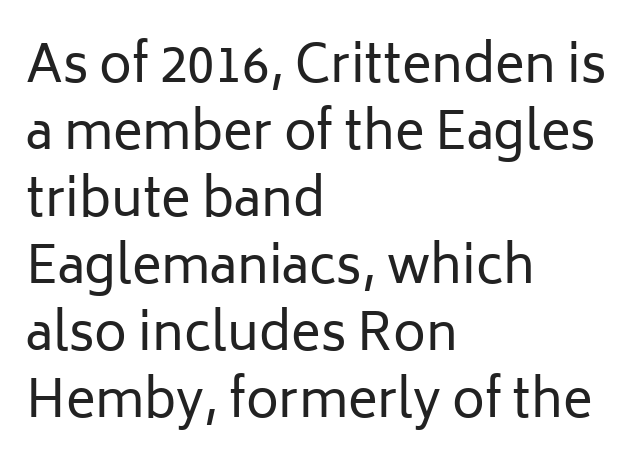
{"serif": "no", "italic": "no", "bold": "no", "weight": "regular", "width": "normal", "stroke_contrast": "low", "x_height": "medium", "monospaced": "no", "underline": "no", "align": "left", "line_spacing": "normal", "line_spacing_ratio": 1.34, "letter_spacing": "normal", "letter_spacing_em": 0.0, "glyph_px": 50}
